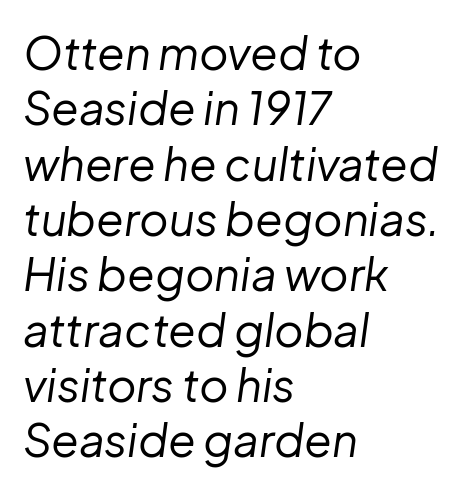
{"italic": "yes", "lean": "right", "slant_degrees": 8, "bold": "no", "weight": "regular", "width": "normal", "stroke_contrast": "low", "x_height": "medium", "monospaced": "no", "underline": "no", "align": "left", "line_spacing_ratio": 1.23, "letter_spacing": "normal", "letter_spacing_em": 0.0, "glyph_px": 45}
